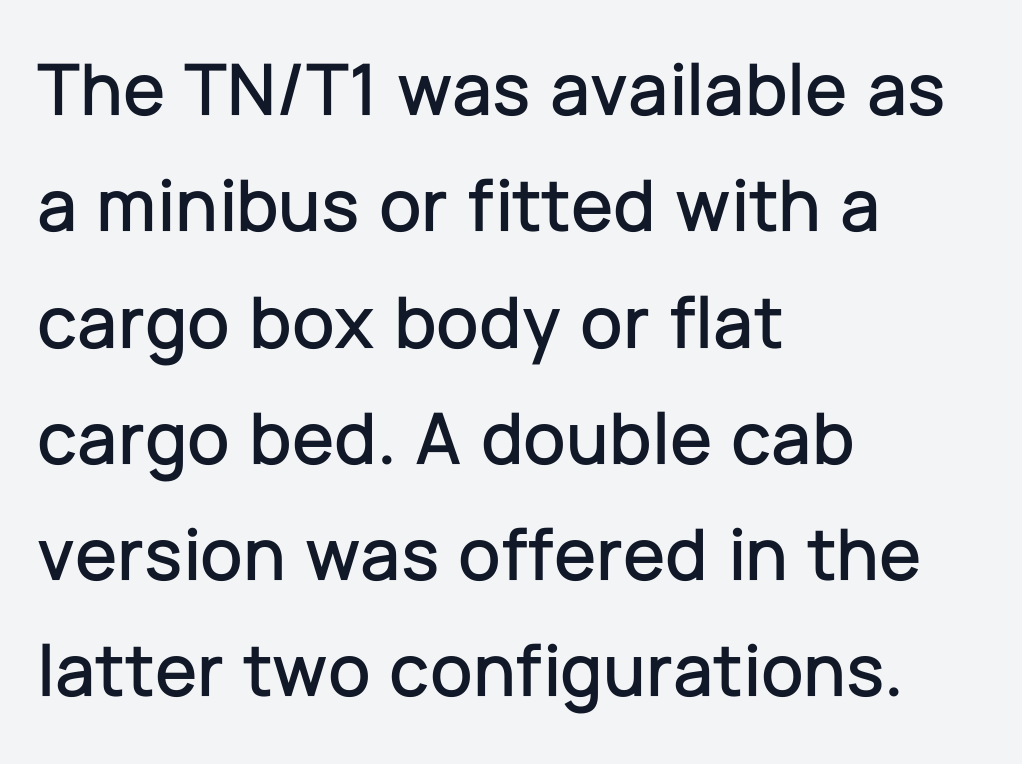
{"serif": "no", "italic": "no", "width": "normal", "stroke_contrast": "low", "x_height": "medium", "monospaced": "no", "underline": "no", "align": "left", "line_spacing": "normal", "line_spacing_ratio": 1.53, "letter_spacing": "normal", "letter_spacing_em": 0.0, "glyph_px": 76}
